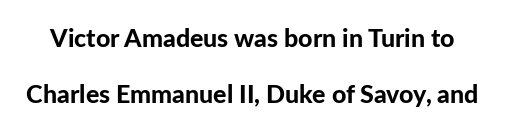
The image shows 25 px bold type, upright; set loose line spacing (2.25x), normal letter spacing, not underlined.
